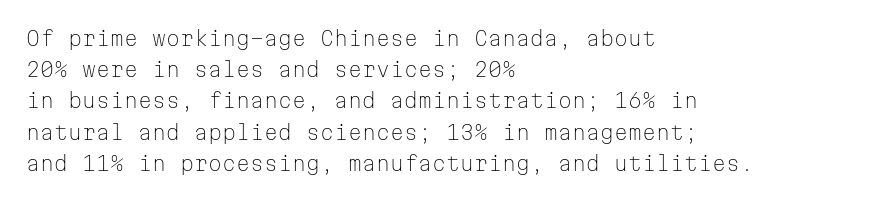
Q: Is the text bold? A: No.
Q: Is the text italic (slanted)? A: No, it is upright.
Q: Is the text underlined? A: No.
Q: How is the paragraph aligned? A: Left-aligned.
Q: Is the spacing between letters normal or unusually wide? A: Normal.
Q: Is the spacing between lines tight, normal or loose? A: Normal.
